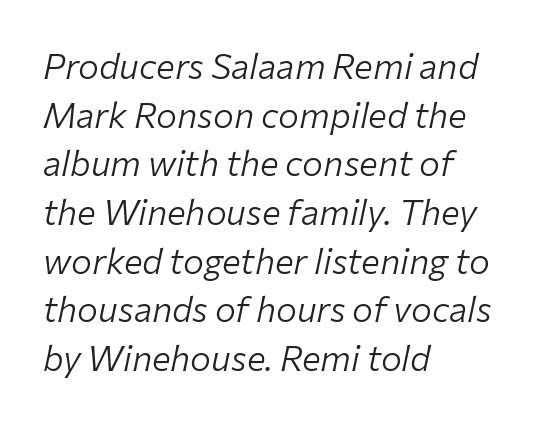
Q: Is the text bold? A: No.
Q: Is the text italic (slanted)? A: Yes, it leans right by about 12 degrees.
Q: Is the text underlined? A: No.
Q: How is the paragraph aligned? A: Left-aligned.
Q: Is the spacing between letters normal or unusually wide? A: Normal.
Q: Is the spacing between lines tight, normal or loose? A: Normal.
Q: Width (condensed, normal, or wide)? A: Normal.
Q: Stroke contrast? A: Low.
Q: x-height? A: Medium.
Q: Monospaced? A: No.
